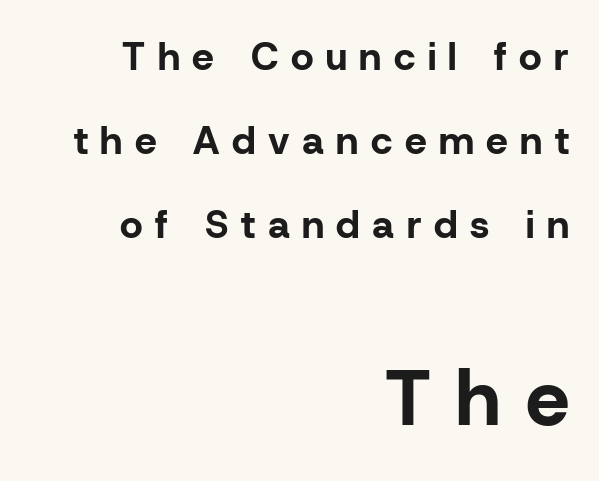
{"serif": "no", "italic": "no", "bold": "yes", "weight": "bold", "width": "normal", "stroke_contrast": "low", "x_height": "medium", "monospaced": "no", "underline": "no", "align": "right", "line_spacing": "loose", "line_spacing_ratio": 2.16, "letter_spacing": "wide", "letter_spacing_em": 0.32, "larger_block": "second", "size_ratio": 2.0, "glyph_px": 78}
